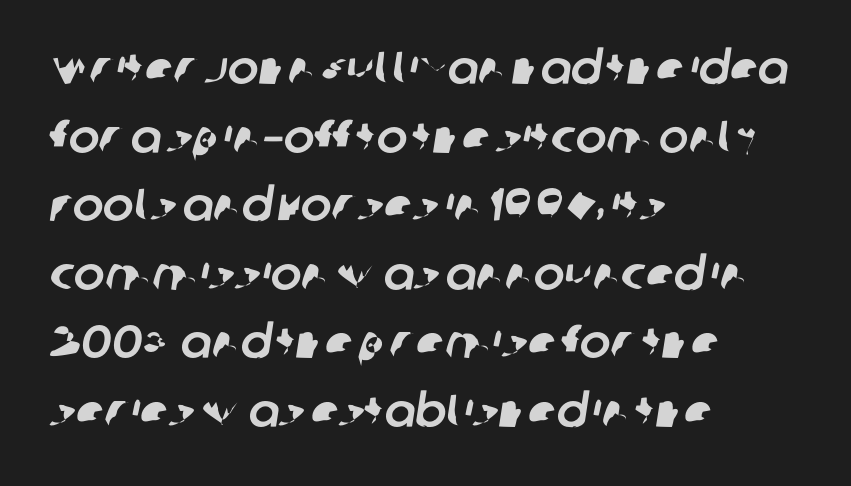
Q: Is the typeface a serif or a sans-serif typeface? A: Sans-serif.
Q: Is the text underlined? A: No.
Q: How is the paragraph aligned? A: Left-aligned.
Q: Is the spacing between letters normal or unusually wide? A: Normal.
Q: Is the spacing between lines tight, normal or loose? A: Normal.
Q: Width (condensed, normal, or wide)? A: Normal.
Q: Stroke contrast? A: Low.
Q: x-height? A: Large.
Q: Monospaced? A: No.
